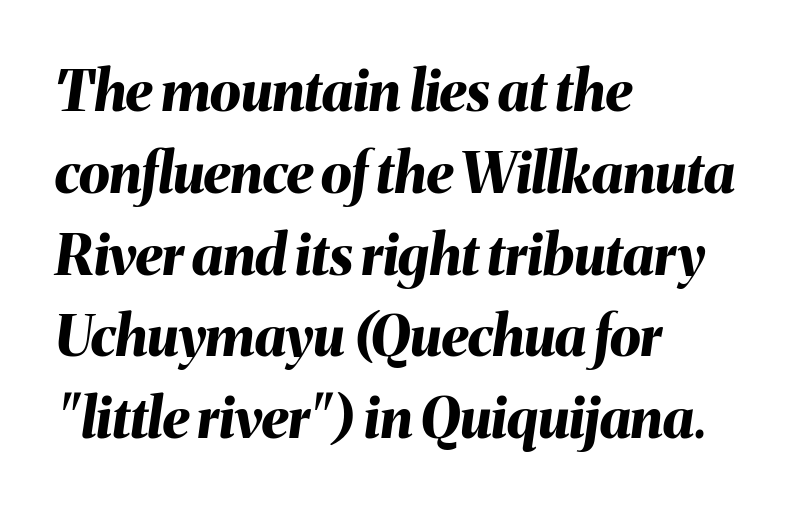
The image shows 56 px bold type, italic (leaning right); set left-aligned, normal line spacing (1.46x), normal letter spacing, not underlined; medium stroke contrast and a medium x-height.
